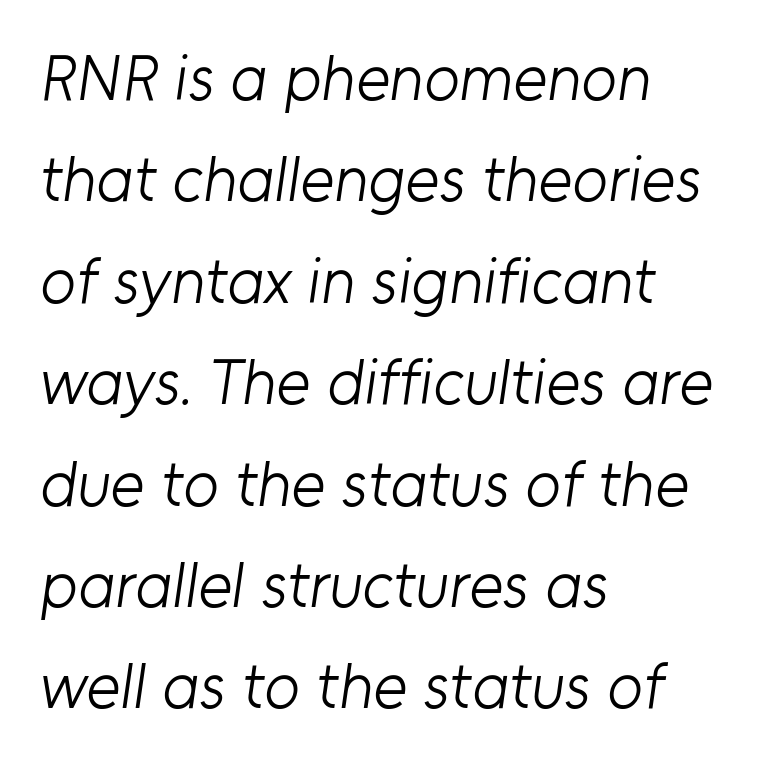
The image shows 65 px light sans-serif type; set left-aligned, normal line spacing (1.56x), normal letter spacing, not underlined; low stroke contrast and a medium x-height.
